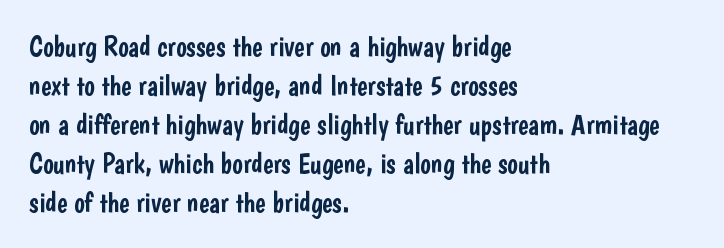
{"serif": "no", "italic": "no", "width": "condensed", "stroke_contrast": "low", "x_height": "medium", "monospaced": "no", "underline": "no", "align": "left", "line_spacing": "normal", "line_spacing_ratio": 1.39, "letter_spacing": "normal", "letter_spacing_em": 0.0, "glyph_px": 28}
